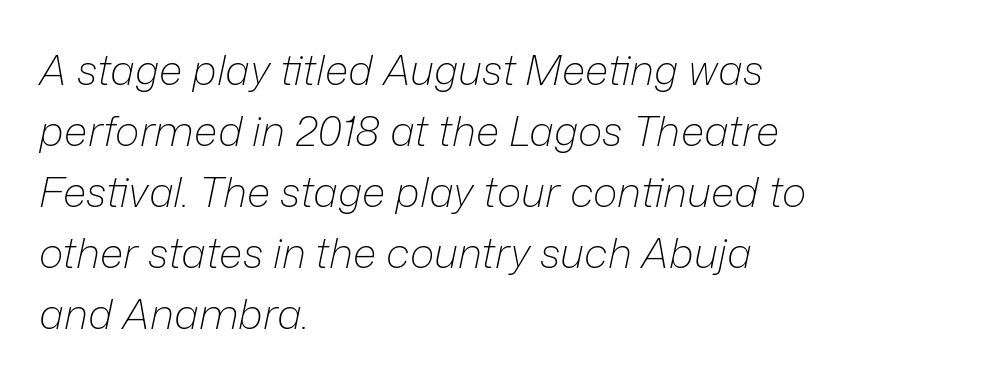
Left-aligned paragraph, ragged on the right. Each word holds together tightly as a unit, with standard inter-letter gaps. The glyphs are unaccompanied by any horizontal stroke below them. Successive baselines arrive at the customary interval. Looks like regular typesetting: each glyph gets only the width it needs.
